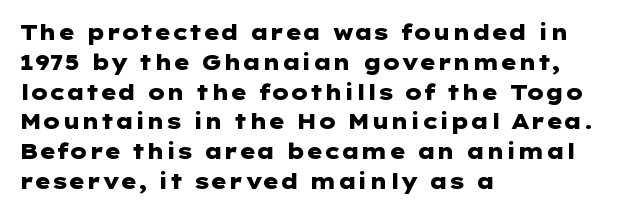
{"italic": "no", "bold": "yes", "underline": "no", "align": "left", "line_spacing": "normal", "line_spacing_ratio": 1.42, "letter_spacing": "normal", "letter_spacing_em": 0.0, "glyph_px": 21}
